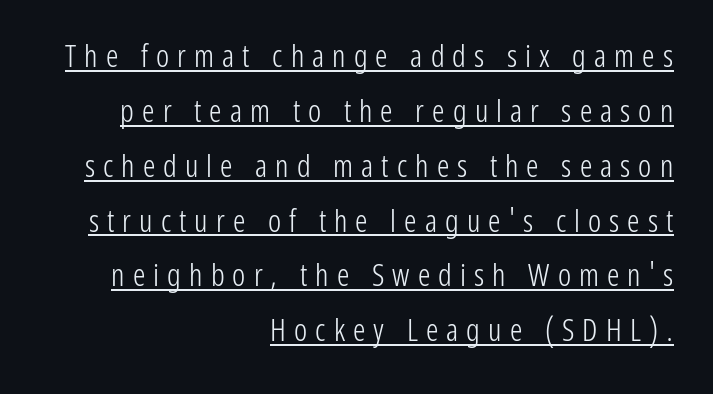
{"serif": "no", "italic": "no", "bold": "no", "weight": "light", "width": "condensed", "stroke_contrast": "low", "x_height": "medium", "monospaced": "no", "underline": "yes", "align": "right", "line_spacing_ratio": 1.77, "letter_spacing": "wide", "letter_spacing_em": 0.26, "glyph_px": 31}
